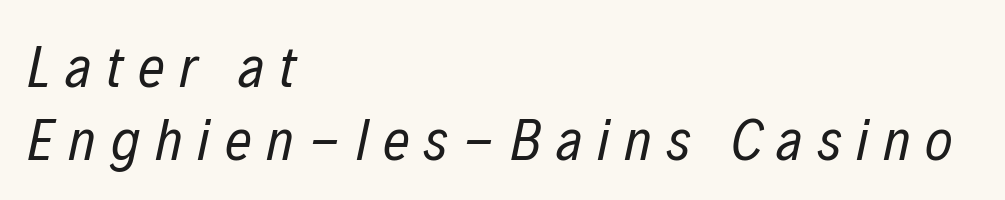
Substantial extra tracking has been applied to these lines. The passage shown is typed in a proportional face where columns would drift. When letters slant like this, we call the style italic. Check the space under the baseline: it is left empty. The weight tops out at a normal text grade. One-word summary of the alignment: left.
